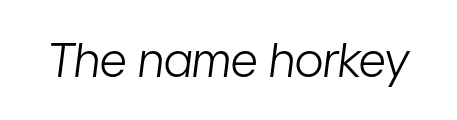
{"italic": "yes", "lean": "right", "slant_degrees": 7, "bold": "no", "weight": "light", "width": "condensed", "stroke_contrast": "low", "x_height": "medium", "monospaced": "no", "underline": "no", "letter_spacing": "normal", "letter_spacing_em": 0.0, "glyph_px": 47}
